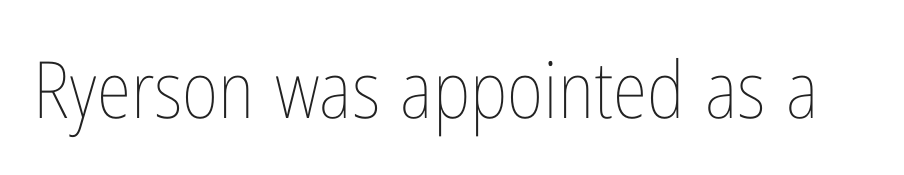
The image shows 79 px thin, condensed type, upright; set normal letter spacing, not underlined; low stroke contrast and a medium x-height.
